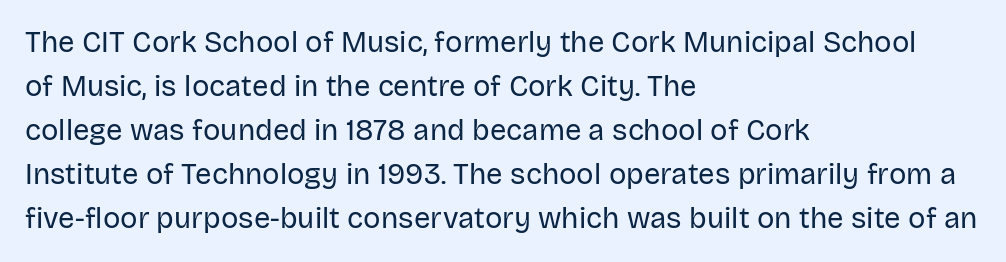
Q: Is the text bold? A: No.
Q: Is the text italic (slanted)? A: No, it is upright.
Q: Is the typeface a serif or a sans-serif typeface? A: Sans-serif.
Q: Is the text underlined? A: No.
Q: How is the paragraph aligned? A: Left-aligned.
Q: Is the spacing between letters normal or unusually wide? A: Normal.
Q: Is the spacing between lines tight, normal or loose? A: Normal.
Q: Width (condensed, normal, or wide)? A: Normal.
Q: Stroke contrast? A: Low.
Q: x-height? A: Large.
Q: Monospaced? A: No.
